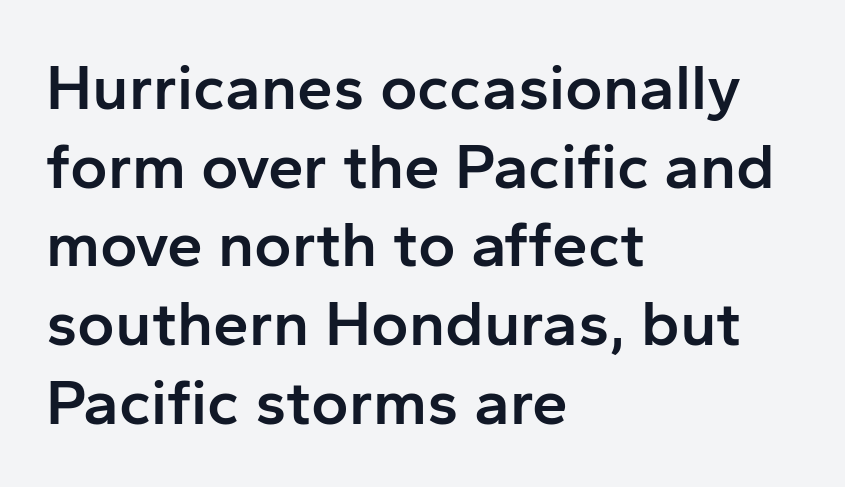
A typesetter would label this face a sans. Do the characters align in a grid? No, the font is proportional. Clear beneath every line of the passage. Every stem runs plumb, perpendicular to the baseline. Is the type bold? Partly — it's a semibold, heavier than regular but not fully bold.
